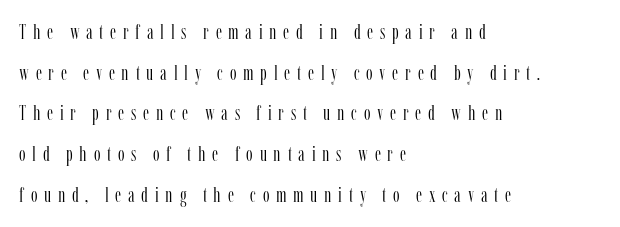
The image shows 21 px text type, upright; set left-aligned, loose line spacing (1.94x), unusually wide letter spacing (+0.32 em), not underlined.
